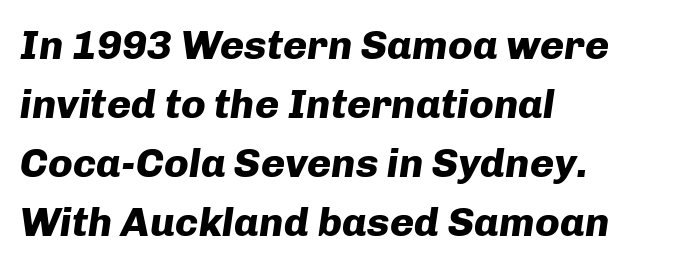
The type is set solid horizontally, with unmodified tracking. Thick stems and heavy bowls — unmistakably bold. Each new line begins a customary step beneath the previous one. This sample has the flowing, uneven cadence of proportional lettering. The compositor pushed each line to the left boundary. The font's italic variant was chosen for this text.
